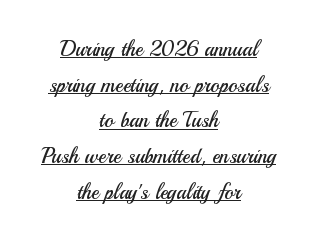
Q: Is the text bold? A: No.
Q: Is the text italic (slanted)? A: Yes.
Q: Is the text underlined? A: Yes.
Q: How is the paragraph aligned? A: Centered.
Q: Is the spacing between letters normal or unusually wide? A: Normal.
Q: Is the spacing between lines tight, normal or loose? A: Normal.
